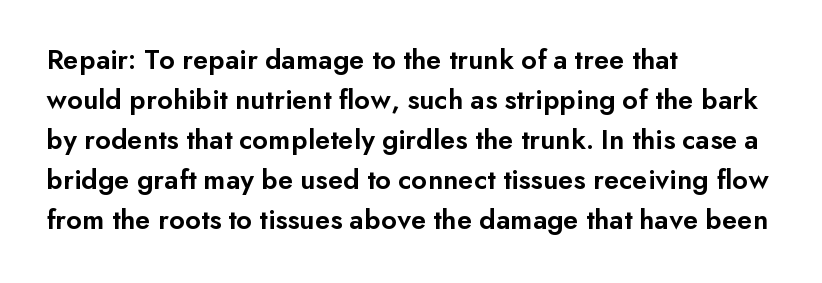
The image shows 29 px semibold sans-serif type, upright; set left-aligned, normal line spacing (1.38x), normal letter spacing, not underlined; low stroke contrast and a small x-height.
